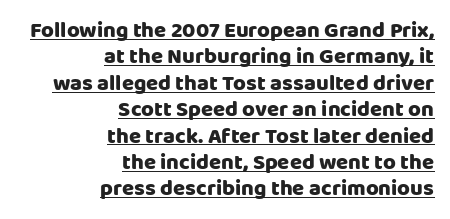
Q: Is the text italic (slanted)? A: No, it is upright.
Q: Is the text underlined? A: Yes.
Q: How is the paragraph aligned? A: Right-aligned.
Q: Is the spacing between letters normal or unusually wide? A: Normal.
